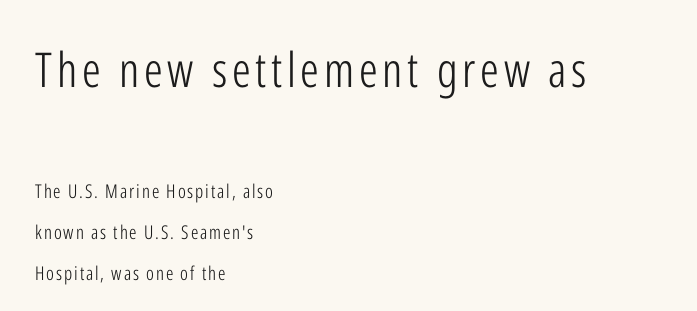
{"serif": "no", "italic": "no", "bold": "no", "weight": "light", "width": "condensed", "stroke_contrast": "low", "x_height": "medium", "monospaced": "no", "underline": "no", "align": "left", "line_spacing": "loose", "line_spacing_ratio": 2.16, "larger_block": "first", "size_ratio": 2.53, "glyph_px": 48}
